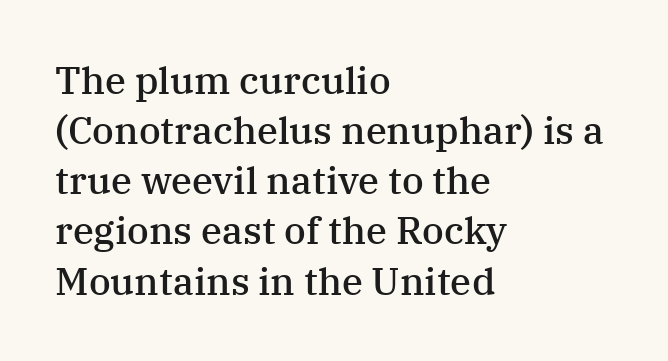
Q: Is the text bold? A: Semi-bold.
Q: Is the text italic (slanted)? A: No, it is upright.
Q: Is the typeface a serif or a sans-serif typeface? A: Serif.
Q: Is the text underlined? A: No.
Q: How is the paragraph aligned? A: Left-aligned.
Q: Is the spacing between letters normal or unusually wide? A: Normal.
Q: Is the spacing between lines tight, normal or loose? A: Normal.
Q: Width (condensed, normal, or wide)? A: Normal.
Q: Stroke contrast? A: Medium.
Q: x-height? A: Medium.
Q: Monospaced? A: No.
